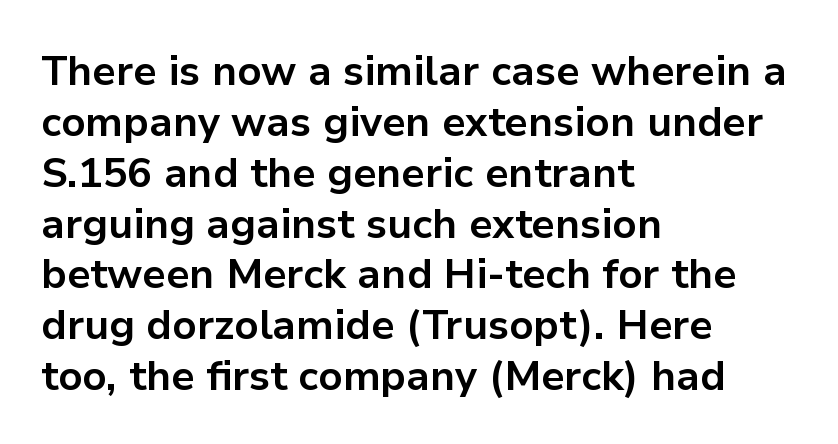
The image shows 41 px bold sans-serif type, upright; set left-aligned, line spacing 1.24x, normal letter spacing, not underlined; low stroke contrast and a medium x-height.
